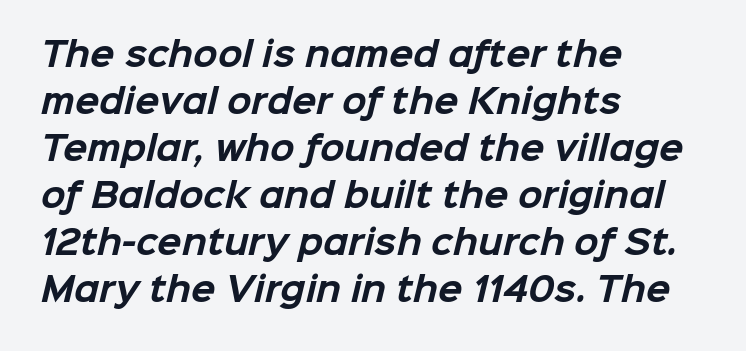
Heft: maximum for text — a bold. Horizontal bands of white between lines are of average thickness. Note the varied advance widths — an 'i' is clearly narrower than an 'm'. Descenders hang freely into open space. The setting favours the left margin, as ordinary paragraphs usually do. Here the glyphs are tracked normally, forming tight word shapes.
